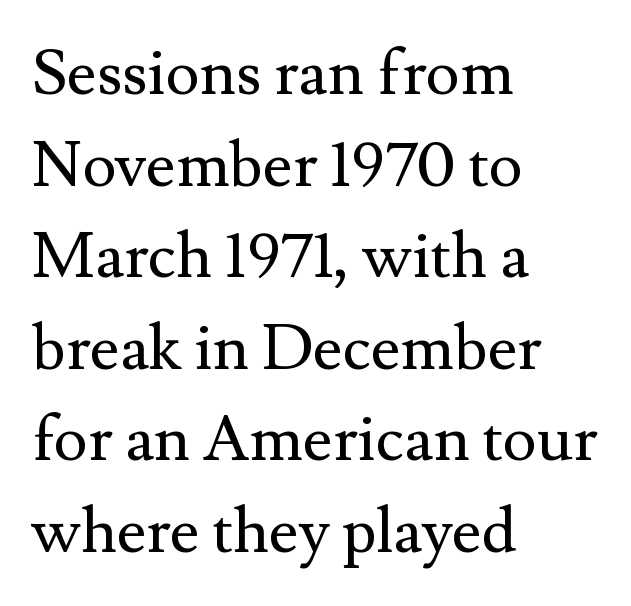
The image shows 64 px regular-weight serif type, upright; set left-aligned, normal line spacing (1.43x), normal letter spacing, not underlined; medium stroke contrast and a small x-height.
